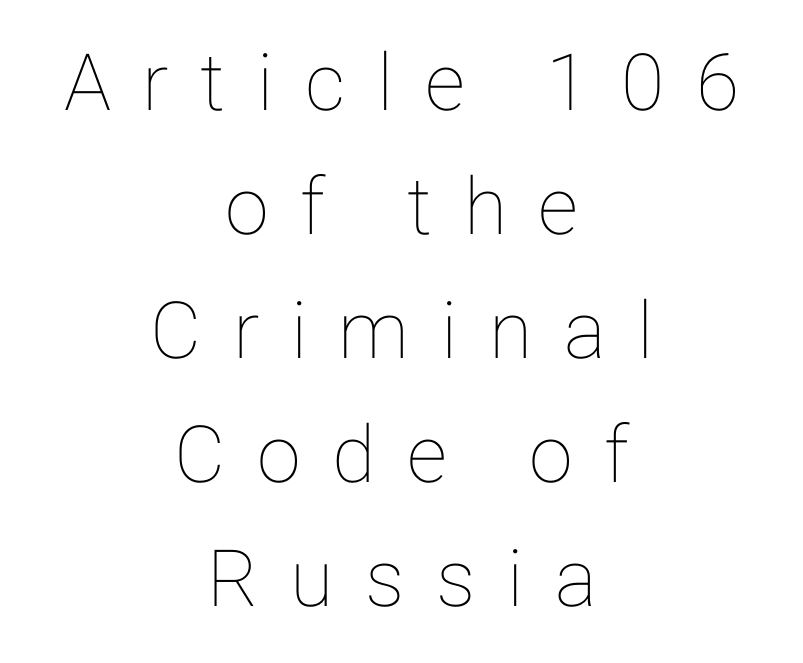
{"italic": "no", "width": "normal", "stroke_contrast": "low", "x_height": "medium", "monospaced": "no", "underline": "no", "align": "center", "line_spacing": "normal", "line_spacing_ratio": 1.57, "letter_spacing": "wide", "letter_spacing_em": 0.4, "glyph_px": 79}
